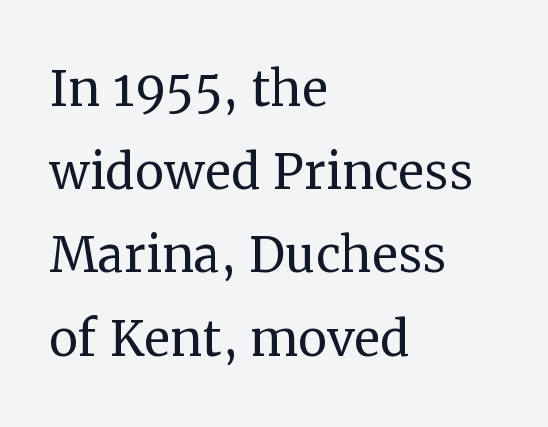
Type style note: has serifs. When letters stand straight like this, we call the style roman or upright. The lines sit at an ordinary, default distance from one another. A clean baseline with only descenders dipping below it. You could not count columns in this text — the font is proportionally spaced.
